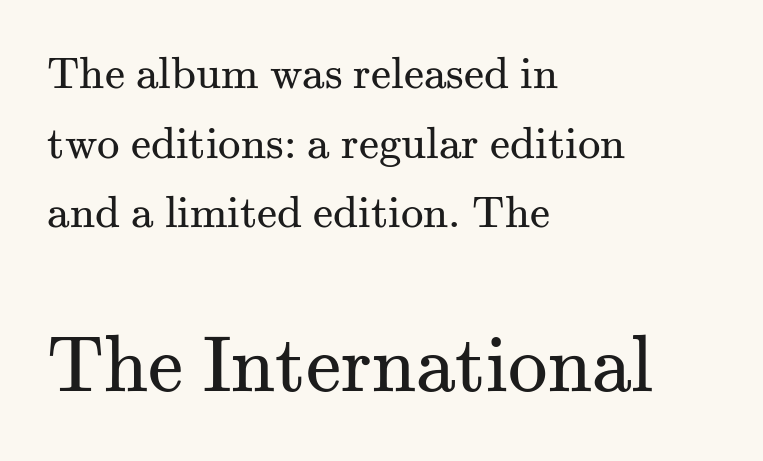
{"serif": "yes", "italic": "no", "bold": "no", "weight": "regular", "width": "normal", "stroke_contrast": "medium", "x_height": "small", "monospaced": "no", "underline": "no", "align": "left", "line_spacing": "normal", "line_spacing_ratio": 1.55, "letter_spacing": "normal", "letter_spacing_em": 0.0, "larger_block": "second", "size_ratio": 1.76, "glyph_px": 79}
